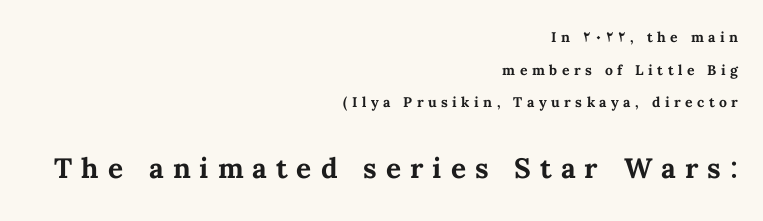
{"italic": "no", "bold": "yes", "weight": "bold", "width": "normal", "stroke_contrast": "medium", "x_height": "medium", "monospaced": "no", "underline": "no", "align": "right", "line_spacing": "loose", "line_spacing_ratio": 2.33, "letter_spacing": "wide", "letter_spacing_em": 0.32, "larger_block": "second", "size_ratio": 2.0, "glyph_px": 28}
